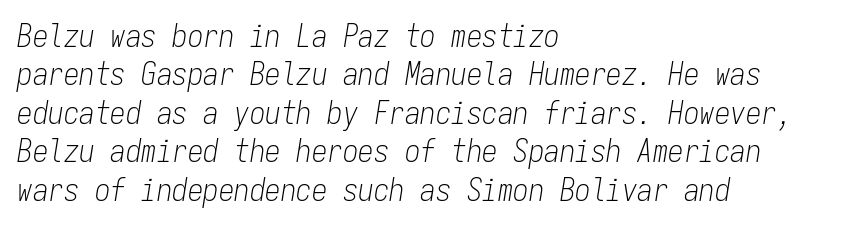
Caption: standard tracking, unaltered. Monospaced: the letters line up in strict vertical columns. The strip under each line holds only bare page. These lines are set flush left with a ragged right edge. Italic: yes, the glyphs are oblique. Unbolded letterforms with no extra heft.
